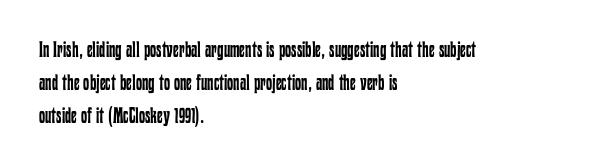
Q: Is the text bold? A: No.
Q: Is the text italic (slanted)? A: No, it is upright.
Q: Is the text underlined? A: No.
Q: How is the paragraph aligned? A: Left-aligned.
Q: Is the spacing between letters normal or unusually wide? A: Normal.
Q: Is the spacing between lines tight, normal or loose? A: Normal.
